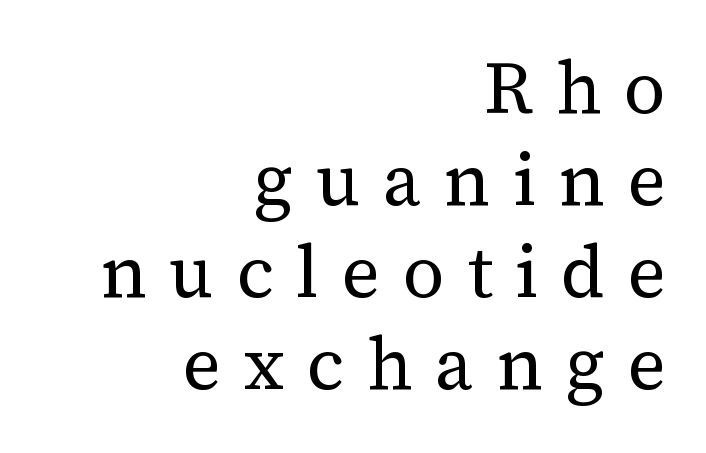
Q: Is the text bold? A: No.
Q: Is the text italic (slanted)? A: No, it is upright.
Q: Is the typeface a serif or a sans-serif typeface? A: Serif.
Q: Is the text underlined? A: No.
Q: How is the paragraph aligned? A: Right-aligned.
Q: Is the spacing between letters normal or unusually wide? A: Unusually wide.
Q: Is the spacing between lines tight, normal or loose? A: Normal.
Q: Width (condensed, normal, or wide)? A: Normal.
Q: Stroke contrast? A: Medium.
Q: x-height? A: Medium.
Q: Monospaced? A: No.
